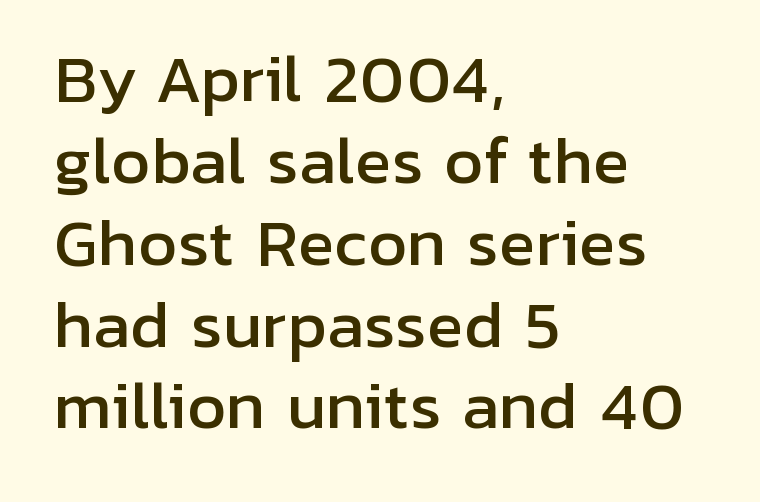
The passage shown is typeset with a sans-serif family. Tracking here is standard; glyphs follow each other at the usual distance. Clear beneath every line of the passage. The passage shown stacks its lines at a standard gap. The lines are quadded left. Note the varied advance widths — an 'i' is clearly narrower than an 'm'.
